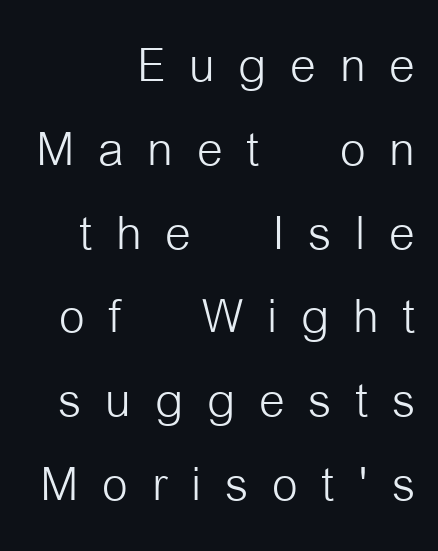
The image shows 66 px light, condensed sans-serif type, upright; set right-aligned, normal line spacing (1.27x), unusually wide letter spacing (+0.36 em), not underlined; low stroke contrast and a medium x-height.
